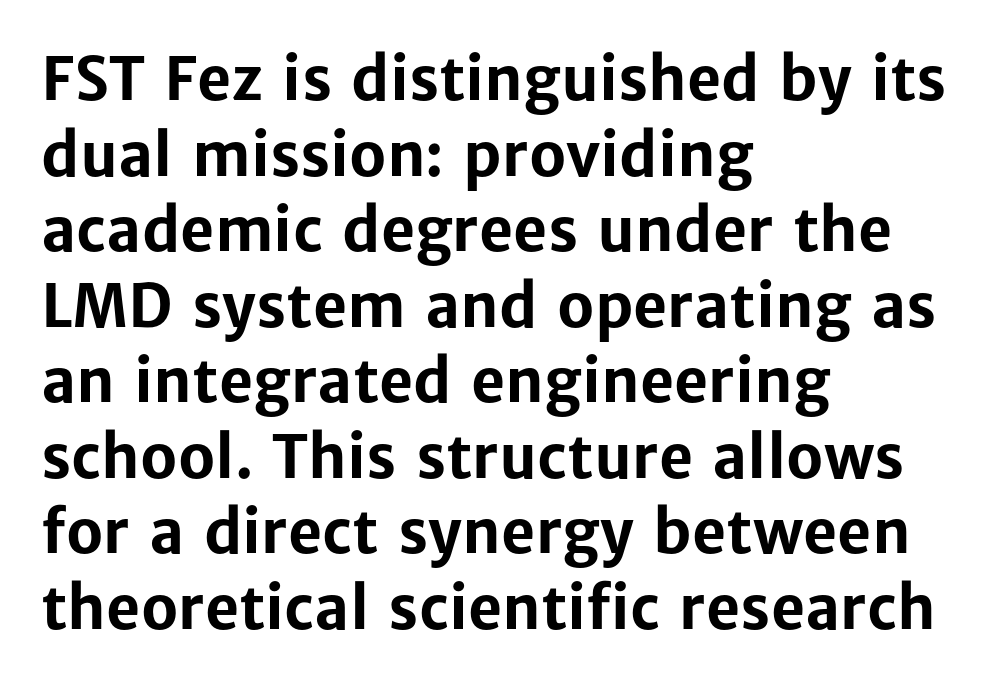
{"serif": "no", "italic": "no", "bold": "yes", "weight": "bold", "width": "normal", "stroke_contrast": "low", "x_height": "medium", "monospaced": "no", "underline": "no", "align": "left", "line_spacing": "normal", "line_spacing_ratio": 1.28, "letter_spacing": "normal", "letter_spacing_em": 0.0, "glyph_px": 59}
